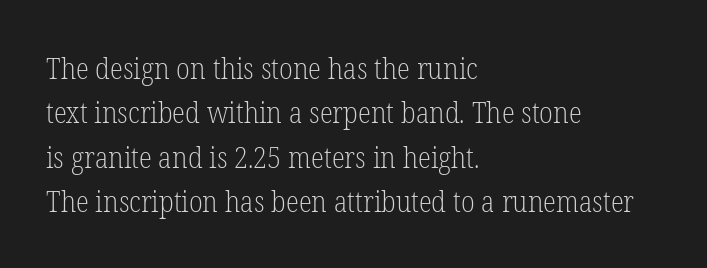
Q: Is the text bold? A: No.
Q: Is the text italic (slanted)? A: No, it is upright.
Q: Is the typeface a serif or a sans-serif typeface? A: Serif.
Q: Is the text underlined? A: No.
Q: How is the paragraph aligned? A: Left-aligned.
Q: Is the spacing between letters normal or unusually wide? A: Normal.
Q: Is the spacing between lines tight, normal or loose? A: Normal.
Q: Width (condensed, normal, or wide)? A: Condensed.
Q: Stroke contrast? A: Low.
Q: x-height? A: Medium.
Q: Monospaced? A: No.
